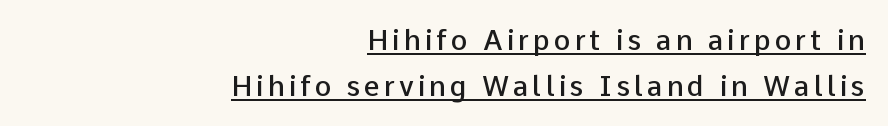
{"serif": "no", "italic": "no", "bold": "semi", "weight": "semibold", "width": "normal", "stroke_contrast": "low", "x_height": "medium", "monospaced": "no", "underline": "yes", "align": "right", "line_spacing": "normal", "line_spacing_ratio": 1.64, "glyph_px": 28}
